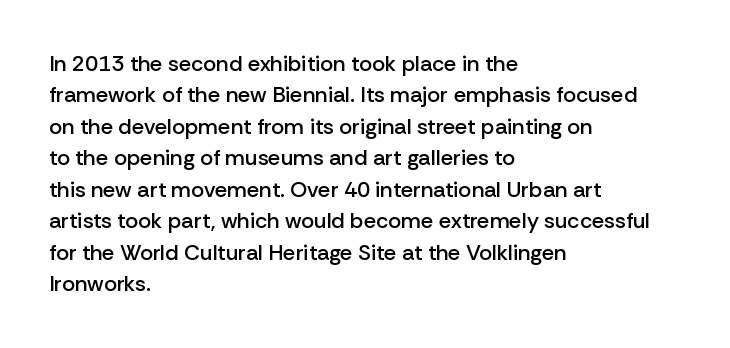
Q: Is the text bold? A: Semi-bold.
Q: Is the text italic (slanted)? A: No, it is upright.
Q: Is the text underlined? A: No.
Q: How is the paragraph aligned? A: Left-aligned.
Q: Is the spacing between letters normal or unusually wide? A: Normal.
Q: Is the spacing between lines tight, normal or loose? A: Normal.
